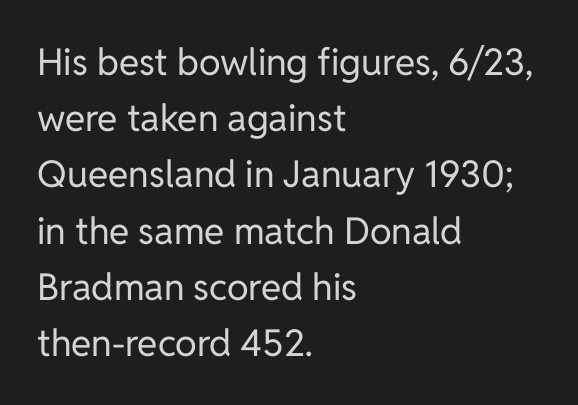
Casual observation: everything's shoved over to the left. A clean baseline with only descenders dipping below it. These lines are rendered in a variable-pitch font. The type is set solid horizontally, with unmodified tracking.
